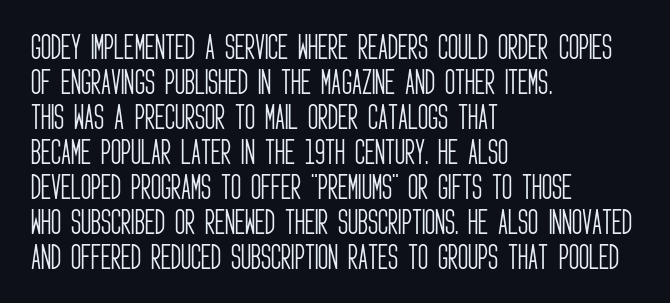
Tracking value appears to be zero — textbook default spacing. In terms of letterform style, serifs are entirely absent. The strokes carry an ordinary text weight at most. These lines are set flush left with a ragged right edge.
